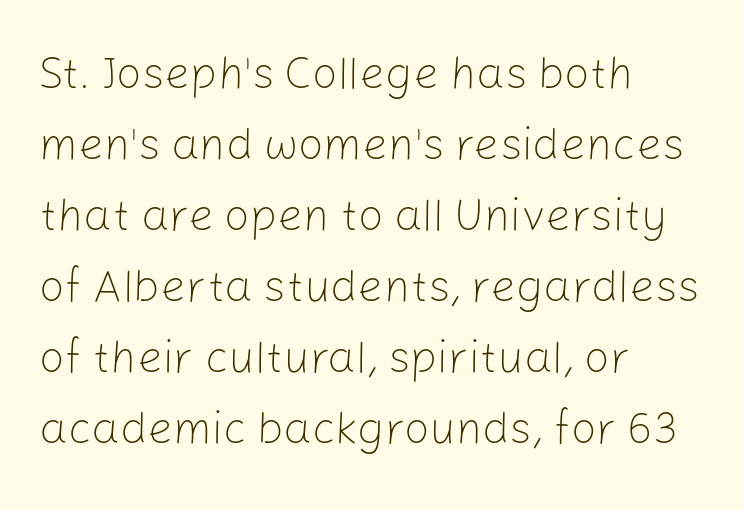
The image shows 45 px light sans-serif type, upright; set left-aligned, normal line spacing (1.58x), normal letter spacing, not underlined; low stroke contrast and a medium x-height.
